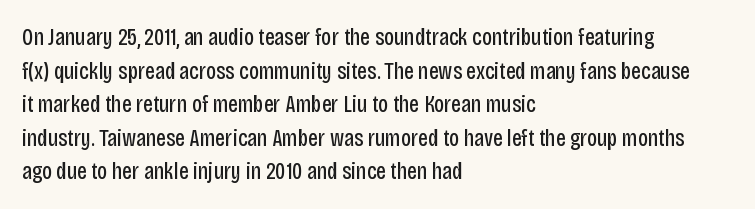
Does the copy run flush right? No — it runs flush left. Does extra space separate the letters? No, they use regular spacing. The letters look calm and open, with moderate or lighter stems. Beneath every word, the page is bare. Normally led — the rows are evenly, conventionally spaced.
